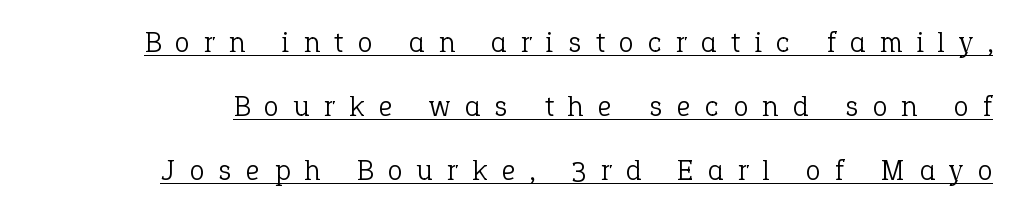
No italicization has been applied; the sample stays upright. Spacing verdict: proportional, widths tailored to each character. No chunkiness to these letters — they're not bold. This sample uses a serif face. Every word sits above its own underline.
